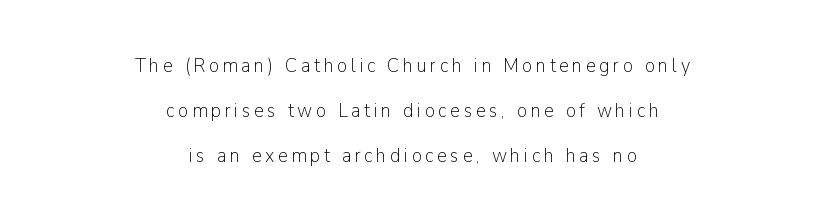
{"italic": "no", "bold": "no", "underline": "no", "align": "center", "line_spacing": "loose", "line_spacing_ratio": 2.24, "glyph_px": 20}
